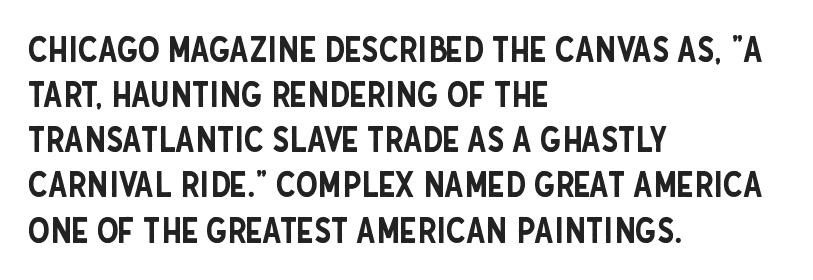
If you drew a ruler down the left edge, every line would touch it. Stroke terminals: plain, sans-serif. Think of a printed novel: that variable character pitch is what you see here. The tracking reads as untouched default to a designer's eye. Successive baselines arrive at the customary interval. The specimen reads as upright at a glance.
